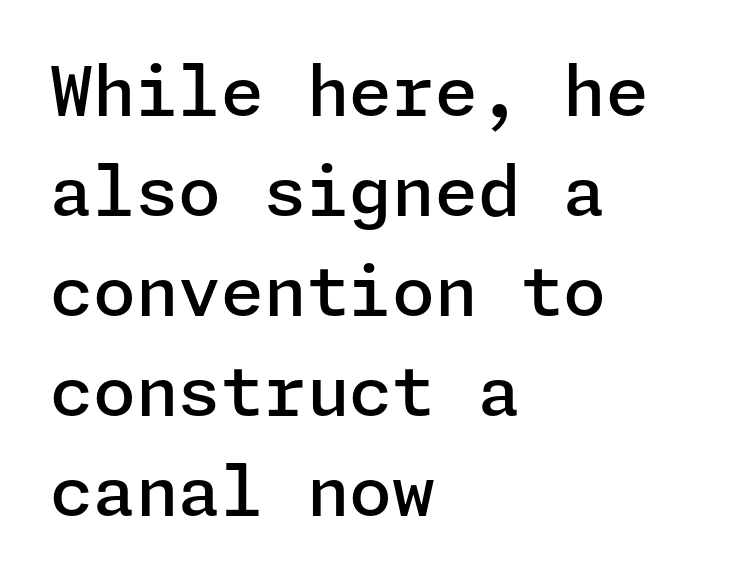
{"serif": "no", "italic": "no", "bold": "semi", "weight": "semibold", "width": "normal", "stroke_contrast": "low", "x_height": "medium", "underline": "no", "align": "left", "line_spacing": "normal", "line_spacing_ratio": 1.45, "letter_spacing": "normal", "letter_spacing_em": 0.0, "glyph_px": 69}
